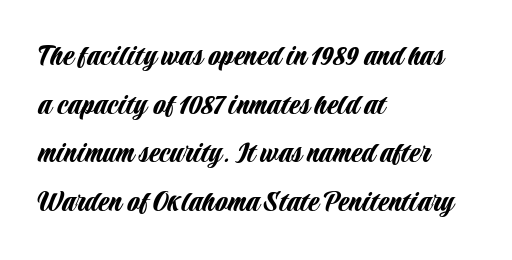
{"serif": "no", "width": "condensed", "stroke_contrast": "low", "x_height": "large", "monospaced": "no", "underline": "no", "align": "left", "line_spacing": "normal", "line_spacing_ratio": 1.52, "letter_spacing": "normal", "letter_spacing_em": 0.0, "glyph_px": 32}
